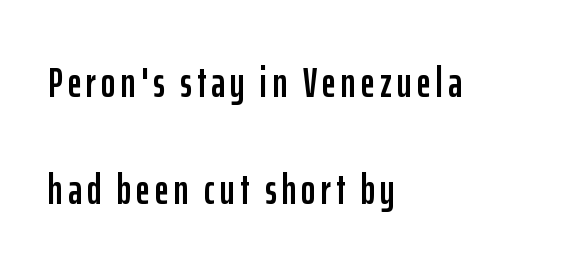
Q: Is the text italic (slanted)? A: No, it is upright.
Q: Is the typeface a serif or a sans-serif typeface? A: Sans-serif.
Q: Is the text underlined? A: No.
Q: How is the paragraph aligned? A: Left-aligned.
Q: Is the spacing between lines tight, normal or loose? A: Loose.
Q: Width (condensed, normal, or wide)? A: Condensed.
Q: Stroke contrast? A: Low.
Q: x-height? A: Medium.
Q: Monospaced? A: No.
